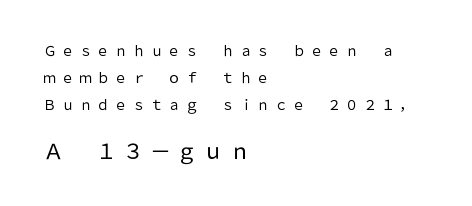
{"italic": "no", "bold": "no", "underline": "no", "align": "left", "line_spacing": "loose", "line_spacing_ratio": 1.92, "letter_spacing": "wide", "letter_spacing_em": 0.27, "larger_block": "second", "size_ratio": 1.5, "glyph_px": 21}
